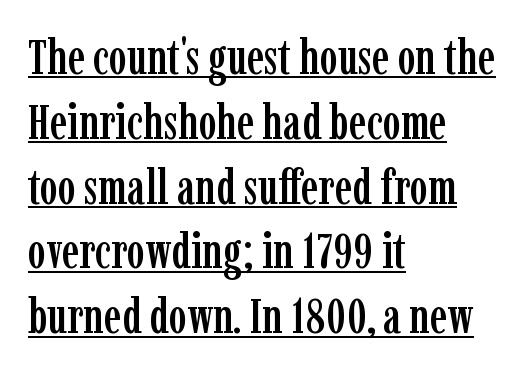
The image shows 48 px condensed serif type, upright; set left-aligned, normal line spacing (1.35x), normal letter spacing, underlined; low stroke contrast and a medium x-height.
